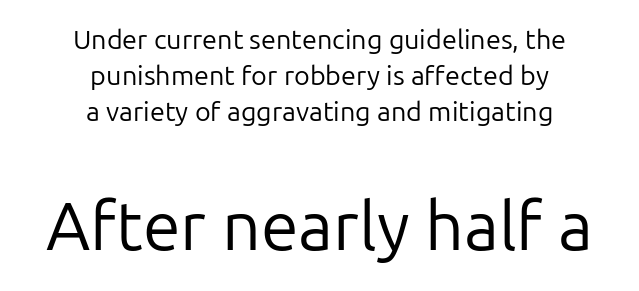
{"serif": "no", "italic": "no", "bold": "no", "weight": "regular", "width": "normal", "stroke_contrast": "low", "x_height": "medium", "monospaced": "no", "underline": "no", "align": "center", "line_spacing": "normal", "line_spacing_ratio": 1.34, "letter_spacing": "normal", "letter_spacing_em": 0.0, "larger_block": "second", "size_ratio": 2.52, "glyph_px": 68}
